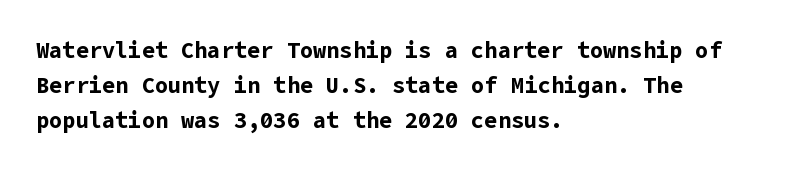
One-word summary of the alignment: left. Characters remain perfectly vertical along every line. Words float on clear page, feet unadorned. Look at the tracking — it's just the regular setting, nothing added.
